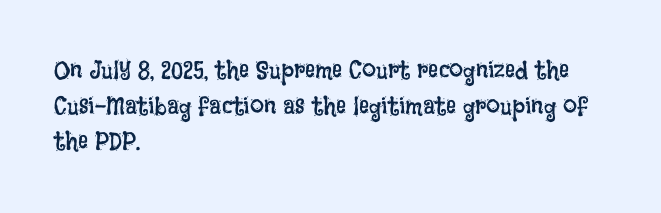
No word sits above an underline. These lines stack with their left ends in a neat column. The line-height multiplier appears to be the usual default. Ordinary non-slanted type is in use. Students, note that the glyphs here touch the page at normal intervals.
